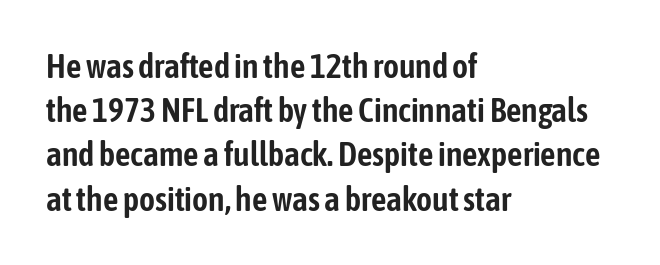
Q: Is the text italic (slanted)? A: No, it is upright.
Q: Is the typeface a serif or a sans-serif typeface? A: Sans-serif.
Q: Is the text underlined? A: No.
Q: How is the paragraph aligned? A: Left-aligned.
Q: Is the spacing between letters normal or unusually wide? A: Normal.
Q: Is the spacing between lines tight, normal or loose? A: Normal.
Q: Width (condensed, normal, or wide)? A: Condensed.
Q: Stroke contrast? A: Low.
Q: x-height? A: Medium.
Q: Monospaced? A: No.
